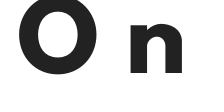
The image shows 62 px heavy sans-serif type, upright; set unusually wide letter spacing (+0.43 em), not underlined; low stroke contrast and a small x-height.
